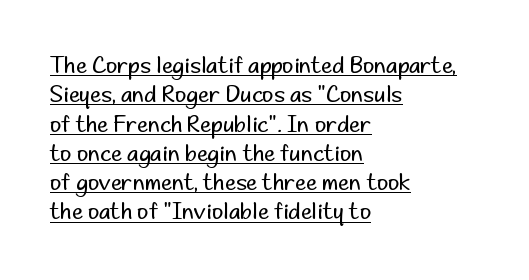
Vertical strokes here are truly vertical. Underline: present. The ragged edge is on the right, which tells us the setting is flush left. The passage shown is not bold in any degree. Spacing between characters is what you'd get straight out of the box. The lines sit at an ordinary, default distance from one another.
